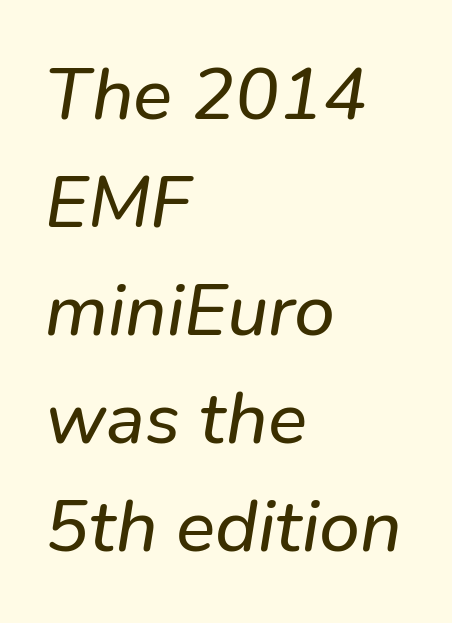
Each letter keeps its own natural width here, so spacing adapts to shape. Descenders hang freely into open space. Note: no serifs on the glyphs. Observe the ordinary spacing: letters are neighbours, not strangers. The rendering uses a moderate line-height, typical for paragraphs.
